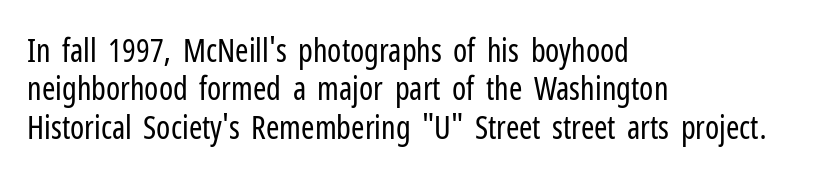
{"serif": "no", "italic": "no", "bold": "no", "weight": "regular", "width": "condensed", "stroke_contrast": "low", "x_height": "medium", "monospaced": "no", "underline": "no", "align": "left", "line_spacing_ratio": 1.2, "letter_spacing": "normal", "letter_spacing_em": 0.0, "glyph_px": 32}
